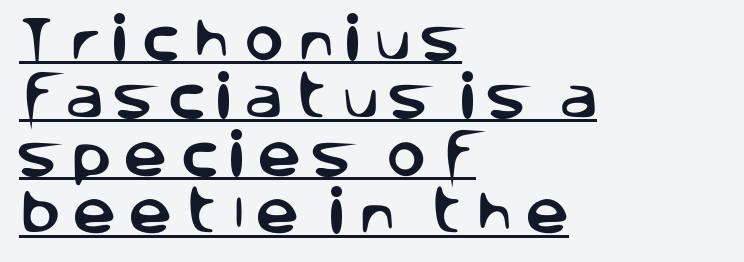
The image shows 49 px sans-serif type, upright; set left-aligned, line spacing 1.18x, unusually wide letter spacing (+0.23 em), underlined; low stroke contrast and a large x-height.
